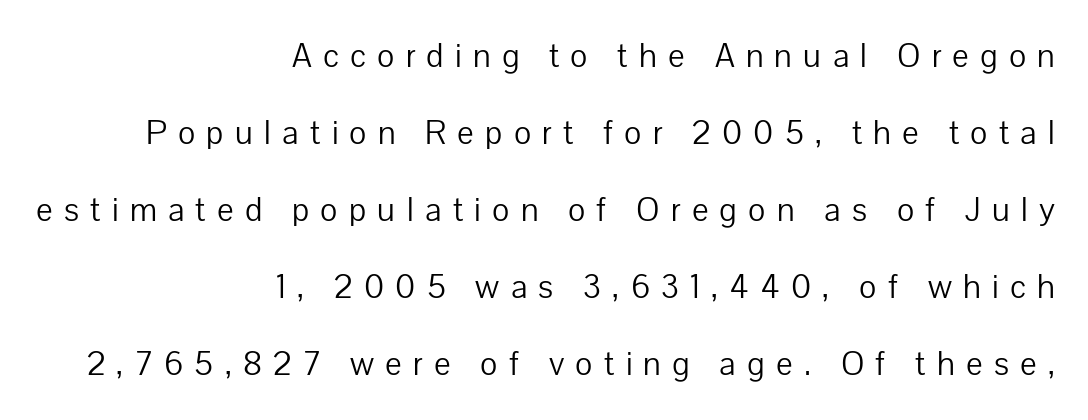
This sample uses expanded letter spacing, leaving extra air between glyphs. The typeface chosen for these lines omits serifs. Notice how the stems are strictly vertical — no italics here. Reading down the block, your eye finds every line finishing at a fixed right position.
